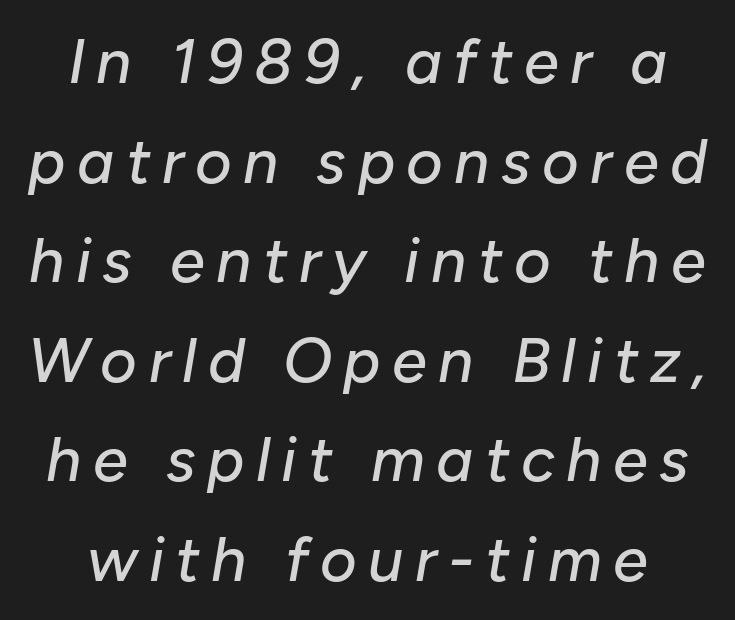
The image shows 63 px text type, italic (leaning right); set normal line spacing (1.58x), not underlined; low stroke contrast and a medium x-height.
